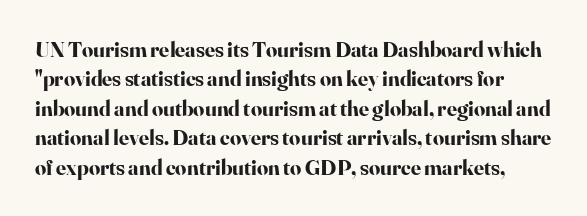
There is no visible air inserted between adjacent glyphs. Descender tails drop into unmarked territory. The block of text has a typical density, with ordinary space between rows. Thick stems and heavy bowls — unmistakably bold. The typography opts for an upright posture over an oblique one.
